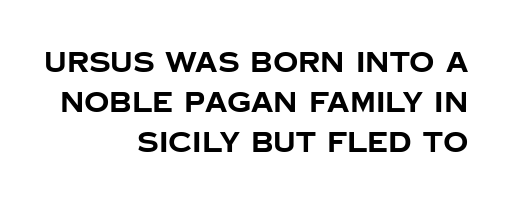
{"serif": "no", "italic": "no", "bold": "yes", "weight": "bold", "width": "normal", "stroke_contrast": "low", "x_height": "large", "monospaced": "no", "underline": "no", "align": "right", "line_spacing": "normal", "line_spacing_ratio": 1.42, "letter_spacing": "normal", "letter_spacing_em": 0.0, "glyph_px": 28}
